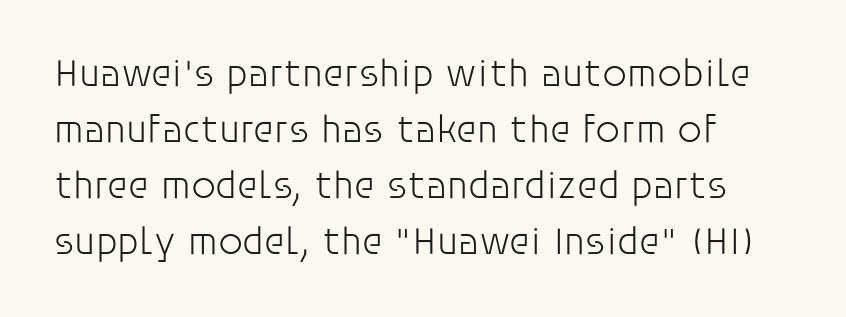
The text block is weighted toward the left margin, trailing off unevenly rightward. Weight: in the light-to-regular range. Varying glyph widths throughout — classic text-font behaviour. Do the letters lean? They stand straight. Unlike a traditional serif, this face leaves its strokes unadorned.
